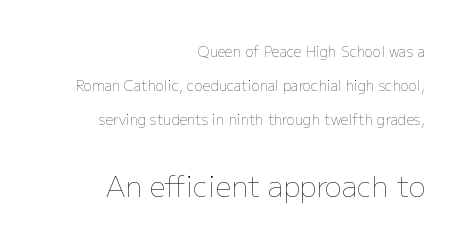
{"italic": "no", "bold": "no", "weight": "thin", "width": "normal", "stroke_contrast": "low", "x_height": "medium", "monospaced": "no", "underline": "no", "align": "right", "line_spacing": "loose", "line_spacing_ratio": 2.42, "letter_spacing": "normal", "letter_spacing_em": 0.0, "larger_block": "second", "size_ratio": 2.0, "glyph_px": 28}
